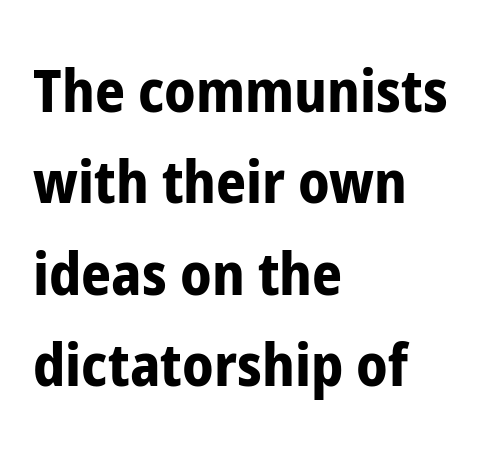
The image shows 59 px bold, condensed sans-serif type, upright; set left-aligned, normal line spacing (1.55x), normal letter spacing, not underlined; low stroke contrast and a medium x-height.
